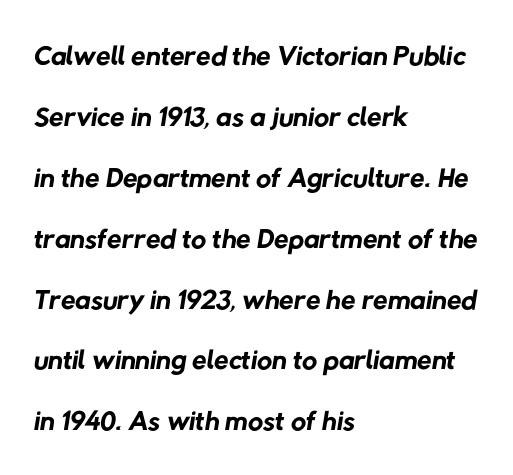
Each new line begins a customary step beneath the previous one. This sample has the flowing, uneven cadence of proportional lettering. The passage shown is not bold in any degree. A sans-serif font was chosen for this passage. This rendering features lettering with no underline. One-word summary of the alignment: left.
